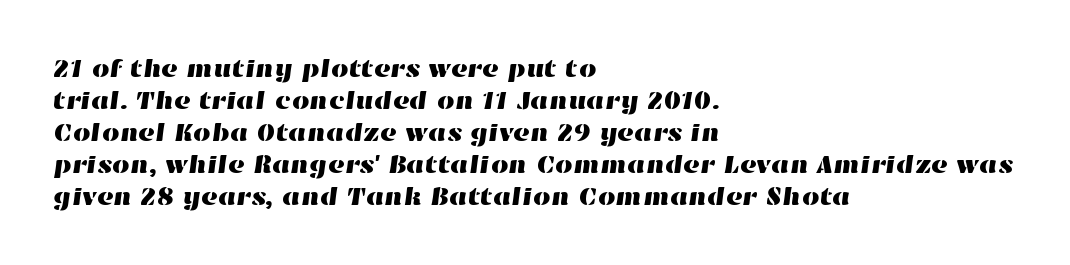
Q: Is the text underlined? A: No.
Q: How is the paragraph aligned? A: Left-aligned.
Q: Is the spacing between letters normal or unusually wide? A: Normal.
Q: Is the spacing between lines tight, normal or loose? A: Normal.
